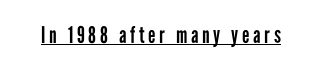
Q: Is the text bold? A: No.
Q: Is the text italic (slanted)? A: No, it is upright.
Q: Is the text underlined? A: Yes.
